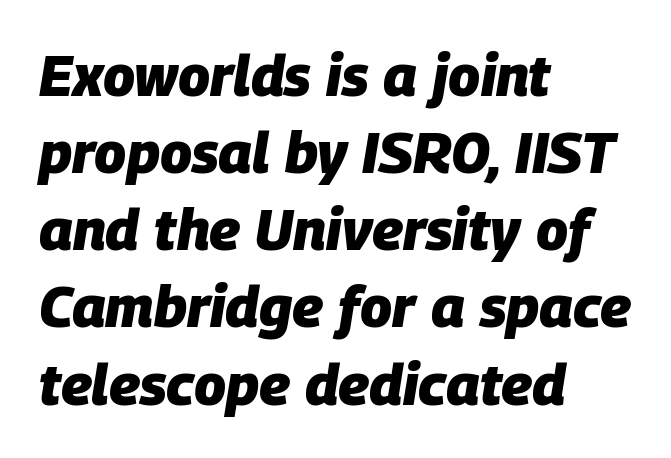
{"italic": "yes", "lean": "right", "slant_degrees": 9, "bold": "yes", "weight": "heavy", "width": "normal", "stroke_contrast": "low", "x_height": "large", "monospaced": "no", "underline": "no", "align": "left", "line_spacing": "normal", "line_spacing_ratio": 1.33, "letter_spacing": "normal", "letter_spacing_em": 0.0, "glyph_px": 58}
